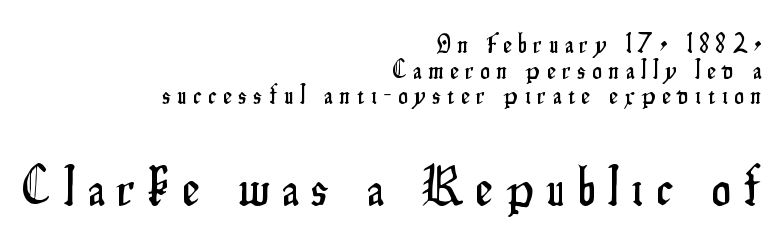
The horizontal fit of the characters is loose and conspicuously gappy. The passage shown is typed in a proportional face where columns would drift. The second block has been scaled up relative to the first. Every row of glyphs terminates at an identical x-position on the right.
